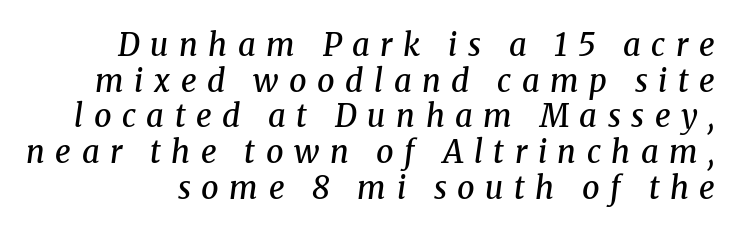
Is this a sans? No — the strokes have serifs. Beneath every word, the page is bare. Characters follow at a spacing far wider than the type designer built in. This is the in-between weight designers call semibold or demi. Interline gaps are noticeably narrow in this sample.
